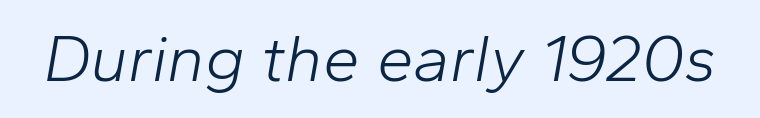
Q: Is the text bold? A: No.
Q: Is the text italic (slanted)? A: Yes, it leans right by about 10 degrees.
Q: Is the text underlined? A: No.
Q: Is the spacing between letters normal or unusually wide? A: Normal.
Q: Width (condensed, normal, or wide)? A: Normal.
Q: Stroke contrast? A: Low.
Q: x-height? A: Medium.
Q: Monospaced? A: No.
